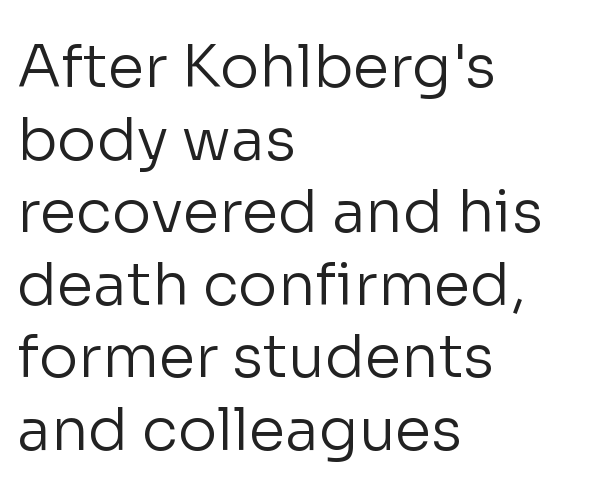
The rendering keeps characters at their native spacing. The rendering uses natural spacing where letterforms have individual widths. Stroke thickness stays within the range of a standard reading face or lighter. Line starts are locked; line ends wander. Quick note: underline off.
